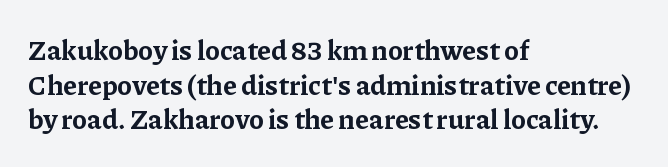
The image shows 28 px bold serif type, upright; set left-aligned, line spacing 1.24x, normal letter spacing, not underlined; low stroke contrast and a medium x-height.
